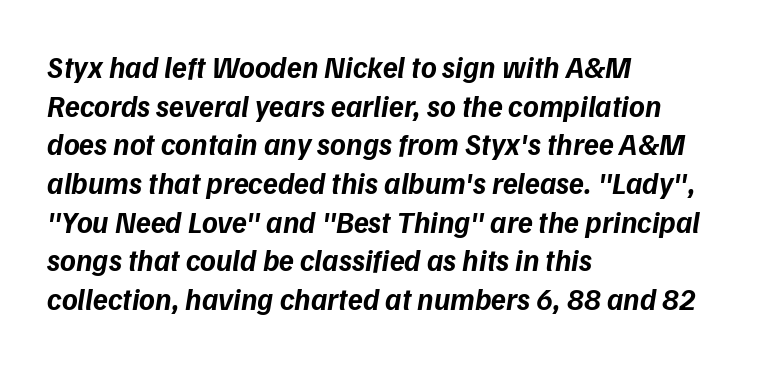
{"italic": "yes", "lean": "right", "slant_degrees": 9, "bold": "yes", "weight": "bold", "width": "normal", "stroke_contrast": "low", "x_height": "medium", "monospaced": "no", "underline": "no", "align": "left", "line_spacing": "normal", "line_spacing_ratio": 1.29, "letter_spacing": "normal", "letter_spacing_em": 0.0, "glyph_px": 30}
